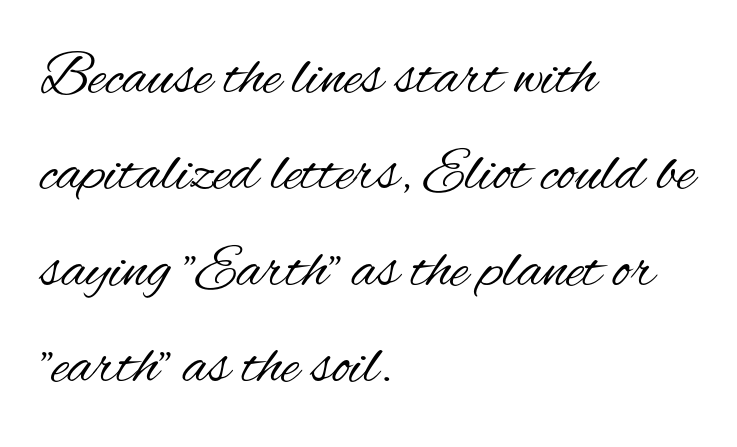
{"serif": "no", "bold": "no", "weight": "regular", "width": "condensed", "stroke_contrast": "medium", "x_height": "small", "monospaced": "no", "underline": "no", "align": "left", "line_spacing": "normal", "line_spacing_ratio": 1.58, "letter_spacing": "normal", "letter_spacing_em": 0.0, "glyph_px": 61}
